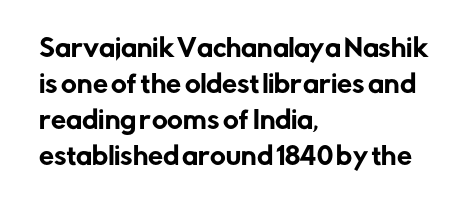
You can tell it's not italic because the verticals are truly vertical. Whoever set this chose a conventional vertical rhythm. The line texture is even and compact thanks to regular tracking. Each row of text sits above clean, open space.
